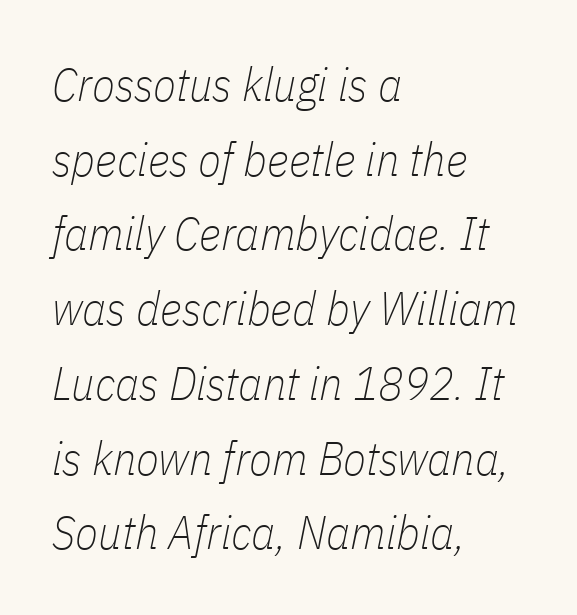
Q: Is the text bold? A: No.
Q: Is the text italic (slanted)? A: Yes, it leans right by about 11 degrees.
Q: Is the text underlined? A: No.
Q: How is the paragraph aligned? A: Left-aligned.
Q: Is the spacing between letters normal or unusually wide? A: Normal.
Q: Is the spacing between lines tight, normal or loose? A: Normal.
Q: Width (condensed, normal, or wide)? A: Condensed.
Q: Stroke contrast? A: Low.
Q: x-height? A: Medium.
Q: Monospaced? A: No.
